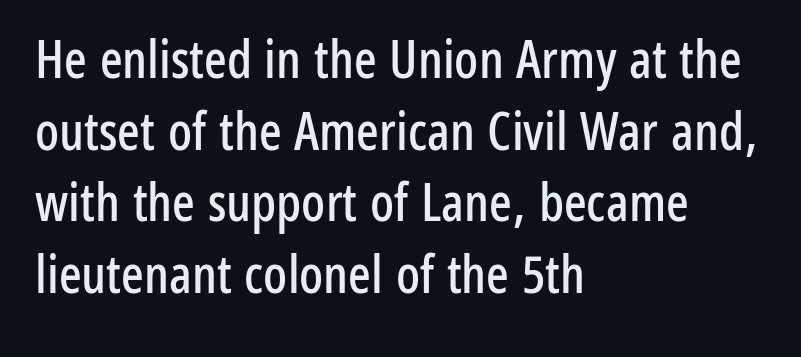
{"serif": "no", "italic": "no", "width": "condensed", "stroke_contrast": "low", "x_height": "medium", "monospaced": "no", "underline": "no", "align": "left", "line_spacing": "normal", "line_spacing_ratio": 1.35, "letter_spacing": "normal", "letter_spacing_em": 0.0, "glyph_px": 53}
